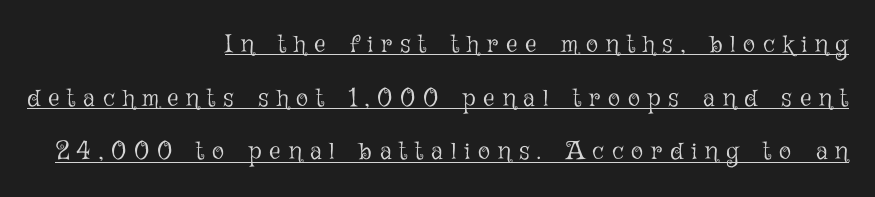
The rendered words wear a rule along their underside. Successive baselines arrive slowly, with a big drop between each. Each word looks stretched out because of the extra space between its letters. Every character sits straight up, as roman type does. The passage shown is not bold in any degree. The lines are quadded right.
